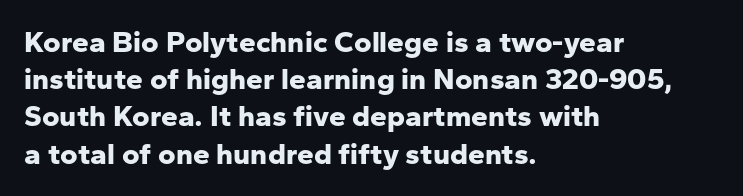
Q: Is the text bold? A: Yes.
Q: Is the text italic (slanted)? A: No, it is upright.
Q: Is the typeface a serif or a sans-serif typeface? A: Sans-serif.
Q: Is the text underlined? A: No.
Q: How is the paragraph aligned? A: Left-aligned.
Q: Is the spacing between letters normal or unusually wide? A: Normal.
Q: Width (condensed, normal, or wide)? A: Normal.
Q: Stroke contrast? A: Low.
Q: x-height? A: Medium.
Q: Monospaced? A: No.
